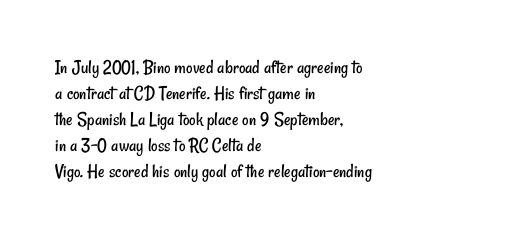
Honestly, there is no underline to notice here at all. Every row of glyphs begins at an identical x-position on the left. Inter-character spacing is left at the font's built-in metrics. No heavy texture on the line: the type isn't bold. Normally led — the rows are evenly, conventionally spaced.
